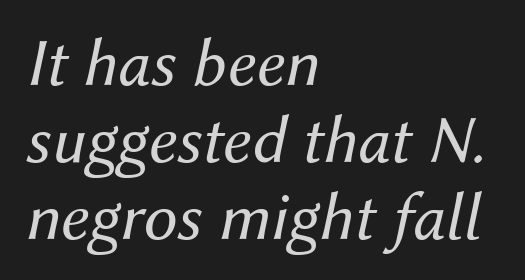
The image shows 68 px regular-weight type, italic (leaning right); set left-aligned, tight line spacing (1.13x), normal letter spacing, not underlined; medium stroke contrast and a medium x-height.
